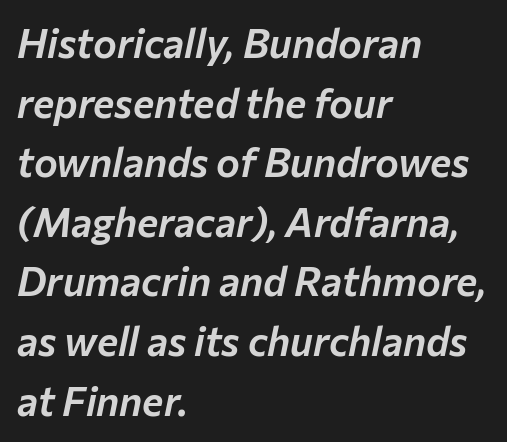
Q: Is the text italic (slanted)? A: Yes, it leans right by about 12 degrees.
Q: Is the text underlined? A: No.
Q: How is the paragraph aligned? A: Left-aligned.
Q: Is the spacing between letters normal or unusually wide? A: Normal.
Q: Is the spacing between lines tight, normal or loose? A: Normal.
Q: Width (condensed, normal, or wide)? A: Normal.
Q: Stroke contrast? A: Low.
Q: x-height? A: Medium.
Q: Monospaced? A: No.
